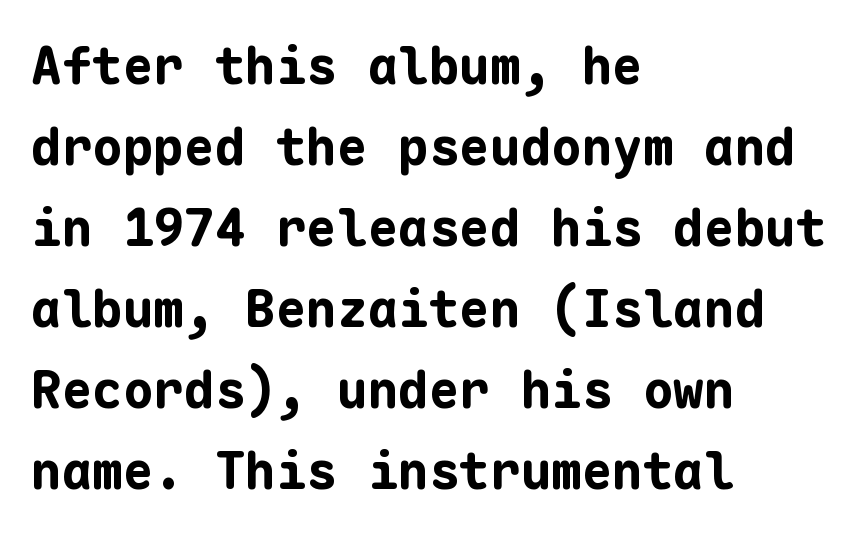
The vertical gap from one line to the next is medium. These lines carry a lot of weight — the face is fully bold. The text was rendered using a sans face with plain stroke endings. Italic? Not at all — the glyphs are vertical. The glyphs are unaccompanied by any horizontal stroke below them. Every character here occupies the same horizontal width, giving the sample a typewriter-like rhythm.
